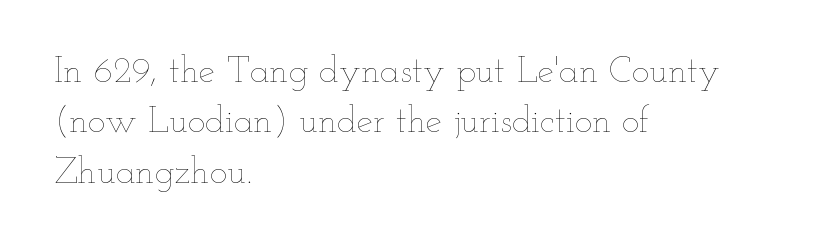
{"italic": "no", "bold": "no", "weight": "thin", "width": "wide", "stroke_contrast": "low", "x_height": "small", "monospaced": "no", "underline": "no", "align": "left", "line_spacing": "normal", "line_spacing_ratio": 1.36, "letter_spacing": "normal", "letter_spacing_em": 0.0, "glyph_px": 37}
